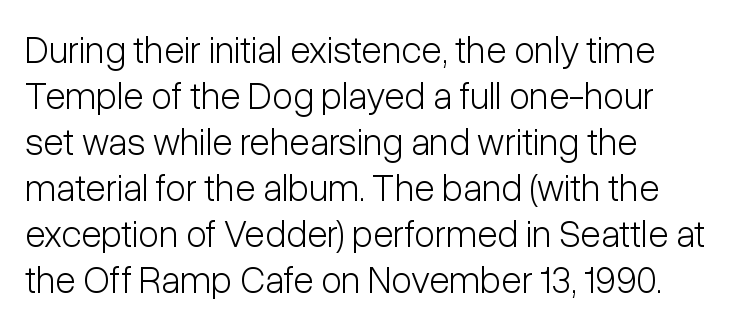
Q: Is the text bold? A: No.
Q: Is the text italic (slanted)? A: No, it is upright.
Q: Is the typeface a serif or a sans-serif typeface? A: Sans-serif.
Q: Is the text underlined? A: No.
Q: How is the paragraph aligned? A: Left-aligned.
Q: Is the spacing between letters normal or unusually wide? A: Normal.
Q: Width (condensed, normal, or wide)? A: Condensed.
Q: Stroke contrast? A: Low.
Q: x-height? A: Medium.
Q: Monospaced? A: No.
